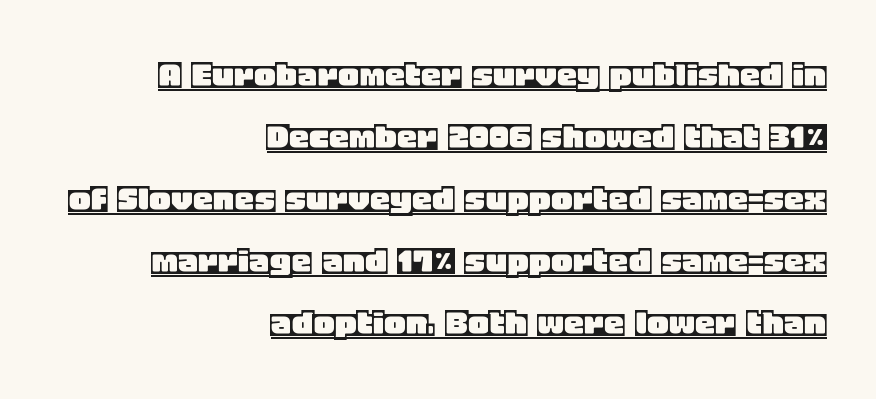
The image shows 41 px text type, upright; set right-aligned, normal line spacing (1.51x), normal letter spacing, underlined; a large x-height.
